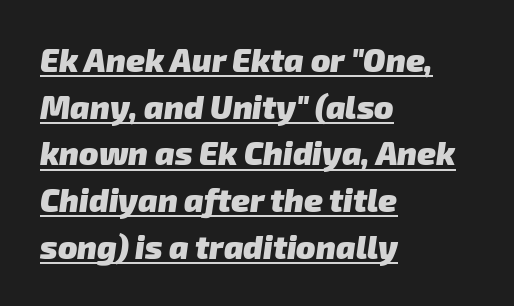
The image shows 32 px heavy sans-serif type; set left-aligned, normal line spacing (1.46x), normal letter spacing, underlined; low stroke contrast and a medium x-height.
